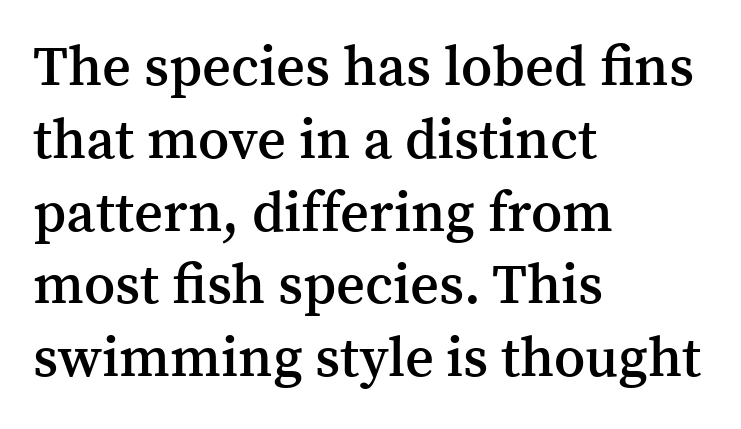
Each word holds together tightly as a unit, with standard inter-letter gaps. These lines are set flush left with a ragged right edge. Only glyphs here, with clear space below each row. Normally led — the rows are evenly, conventionally spaced. Each letter keeps its own natural width here, so spacing adapts to shape.
